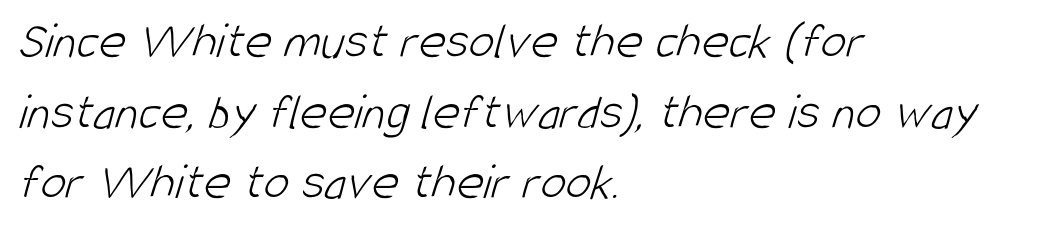
The image shows 52 px light, condensed sans-serif type; set left-aligned, normal line spacing (1.36x), normal letter spacing, not underlined; low stroke contrast and a large x-height.
